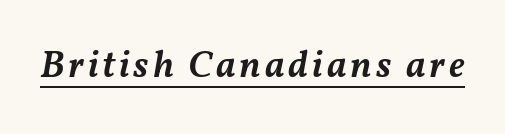
Q: Is the text bold? A: Semi-bold.
Q: Is the text italic (slanted)? A: Yes, it leans right by about 11 degrees.
Q: Is the text underlined? A: Yes.
Q: Width (condensed, normal, or wide)? A: Normal.
Q: Stroke contrast? A: Medium.
Q: x-height? A: Medium.
Q: Monospaced? A: No.
